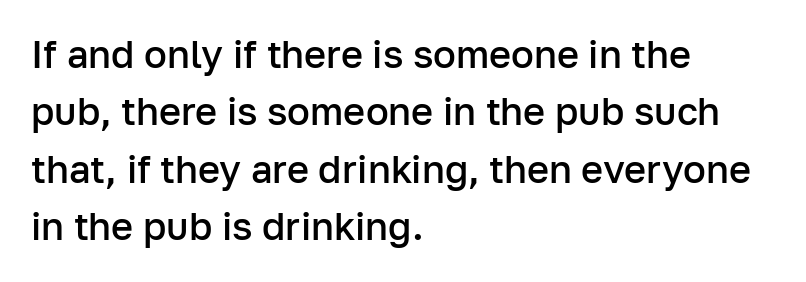
{"serif": "no", "italic": "no", "bold": "semi", "weight": "semibold", "width": "normal", "stroke_contrast": "low", "x_height": "medium", "monospaced": "no", "underline": "no", "align": "left", "line_spacing": "normal", "line_spacing_ratio": 1.51, "letter_spacing": "normal", "letter_spacing_em": 0.0, "glyph_px": 38}
